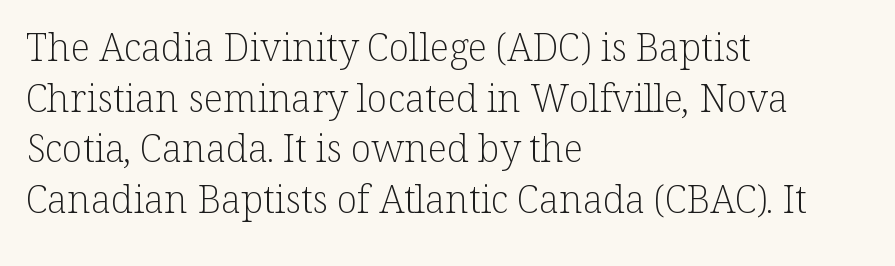
The image shows 38 px light serif type, upright; set left-aligned, normal line spacing (1.33x), normal letter spacing, not underlined; low stroke contrast and a medium x-height.
